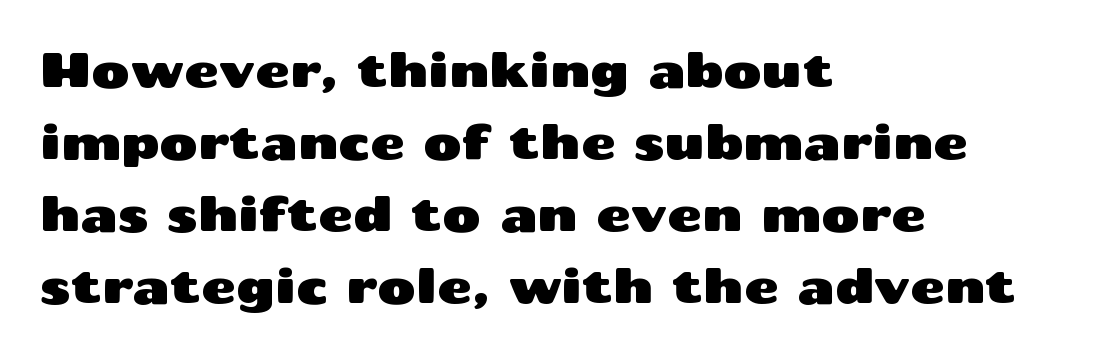
Layout note: lines flush left. A typesetter would call this proportional, since set widths differ per character. The glyphs are unaccompanied by any horizontal stroke below them. Each word holds together tightly as a unit, with standard inter-letter gaps.
